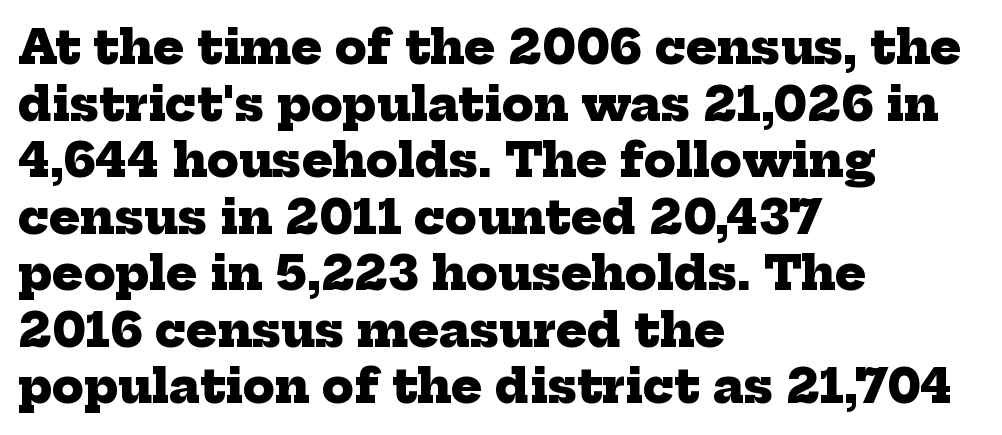
{"serif": "yes", "bold": "yes", "weight": "heavy", "width": "normal", "stroke_contrast": "low", "x_height": "medium", "monospaced": "no", "underline": "no", "align": "left", "line_spacing_ratio": 1.23, "letter_spacing": "normal", "letter_spacing_em": 0.0, "glyph_px": 46}
